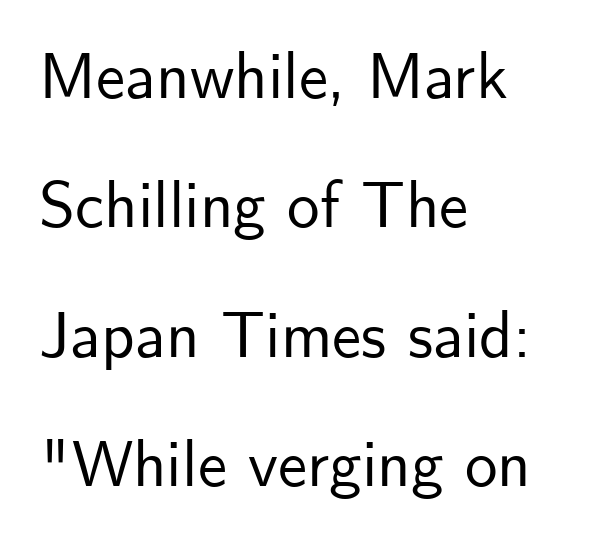
{"serif": "no", "italic": "no", "width": "normal", "stroke_contrast": "low", "x_height": "small", "monospaced": "no", "underline": "no", "align": "left", "line_spacing": "loose", "line_spacing_ratio": 1.99, "letter_spacing": "normal", "letter_spacing_em": 0.0, "glyph_px": 65}
